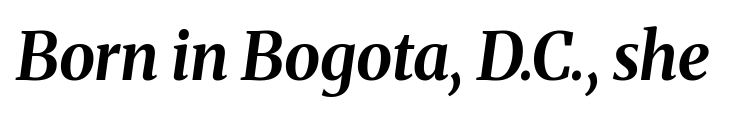
The image shows 65 px bold type, italic (leaning right); set normal letter spacing, not underlined; medium stroke contrast and a medium x-height.
